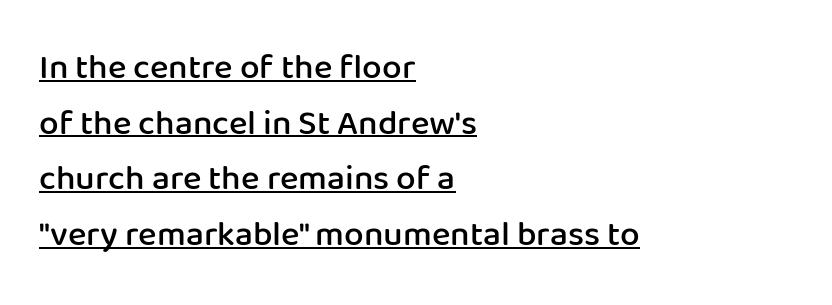
{"serif": "no", "italic": "no", "bold": "semi", "weight": "semibold", "width": "normal", "stroke_contrast": "low", "x_height": "medium", "monospaced": "no", "underline": "yes", "align": "left", "line_spacing": "normal", "line_spacing_ratio": 1.59, "letter_spacing": "normal", "letter_spacing_em": 0.0, "glyph_px": 35}
